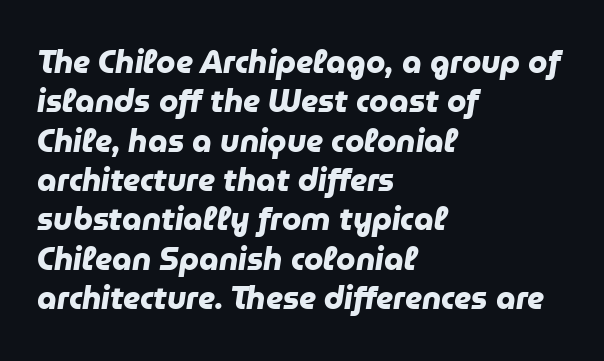
Glance below the letters and you will spot only blank space. The glyphs have the mass of a bold cut. Normally led — the rows are evenly, conventionally spaced. Character widths vary here, with narrow letters taking less room than wide ones.
